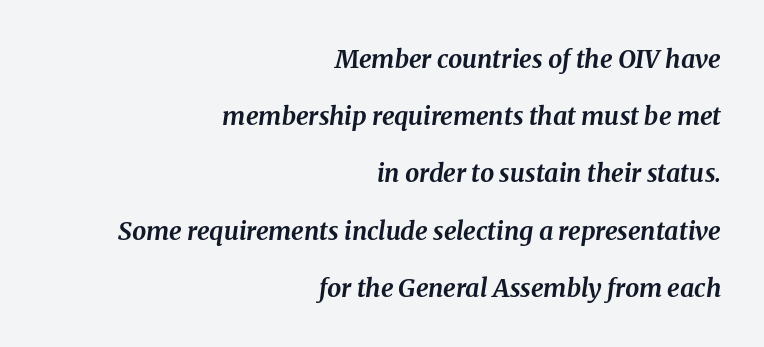
Q: Is the text bold? A: Yes.
Q: Is the text italic (slanted)? A: Yes, it leans right by about 8 degrees.
Q: Is the text underlined? A: No.
Q: How is the paragraph aligned? A: Right-aligned.
Q: Is the spacing between letters normal or unusually wide? A: Normal.
Q: Is the spacing between lines tight, normal or loose? A: Loose.
